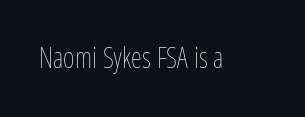
Q: Is the text bold? A: No.
Q: Is the text italic (slanted)? A: No, it is upright.
Q: Is the text underlined? A: No.
Q: Is the spacing between letters normal or unusually wide? A: Normal.
Q: Width (condensed, normal, or wide)? A: Condensed.
Q: Stroke contrast? A: Low.
Q: x-height? A: Medium.
Q: Monospaced? A: No.
